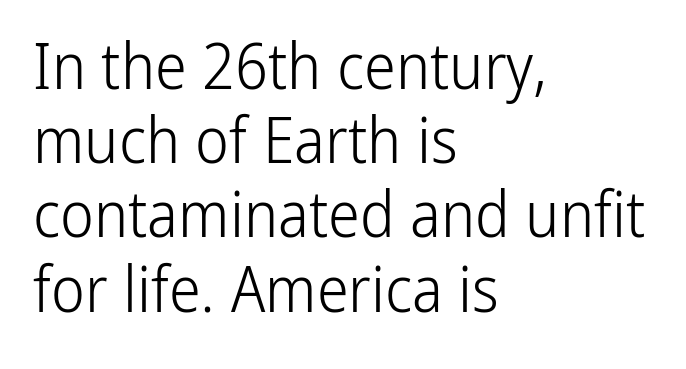
Q: Is the text bold? A: No.
Q: Is the text italic (slanted)? A: No, it is upright.
Q: Is the typeface a serif or a sans-serif typeface? A: Sans-serif.
Q: Is the text underlined? A: No.
Q: How is the paragraph aligned? A: Left-aligned.
Q: Is the spacing between letters normal or unusually wide? A: Normal.
Q: Width (condensed, normal, or wide)? A: Condensed.
Q: Stroke contrast? A: Low.
Q: x-height? A: Medium.
Q: Monospaced? A: No.
